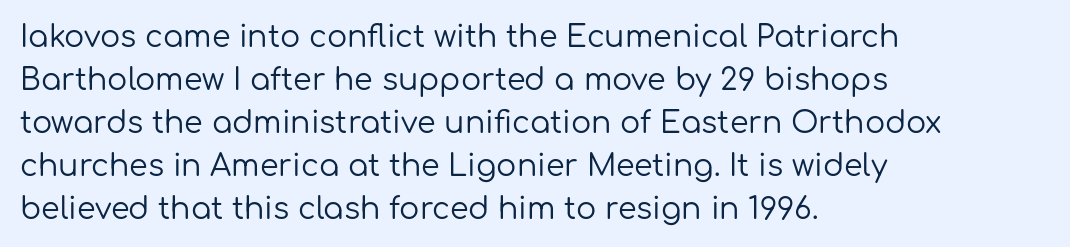
The image shows 30 px regular-weight sans-serif type, upright; set left-aligned, normal line spacing (1.43x), normal letter spacing, not underlined; low stroke contrast and a medium x-height.
